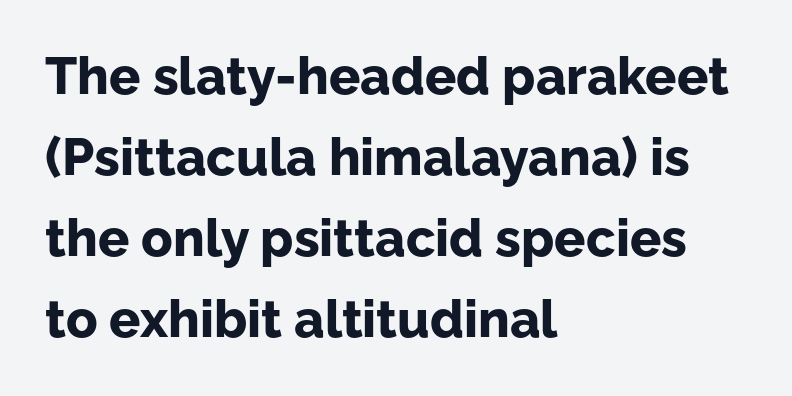
{"serif": "no", "italic": "no", "bold": "yes", "weight": "bold", "width": "normal", "stroke_contrast": "low", "x_height": "medium", "monospaced": "no", "underline": "no", "align": "left", "line_spacing": "normal", "line_spacing_ratio": 1.56, "letter_spacing": "normal", "letter_spacing_em": 0.0, "glyph_px": 52}
